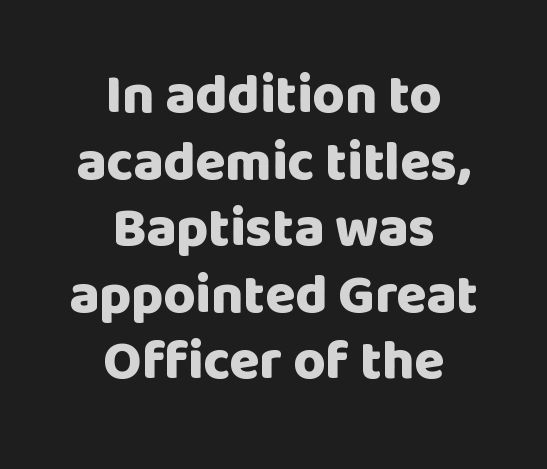
Q: Is the text bold? A: Yes.
Q: Is the text italic (slanted)? A: No, it is upright.
Q: Is the typeface a serif or a sans-serif typeface? A: Sans-serif.
Q: Is the text underlined? A: No.
Q: How is the paragraph aligned? A: Centered.
Q: Is the spacing between letters normal or unusually wide? A: Normal.
Q: Width (condensed, normal, or wide)? A: Normal.
Q: Stroke contrast? A: Low.
Q: x-height? A: Large.
Q: Monospaced? A: No.
